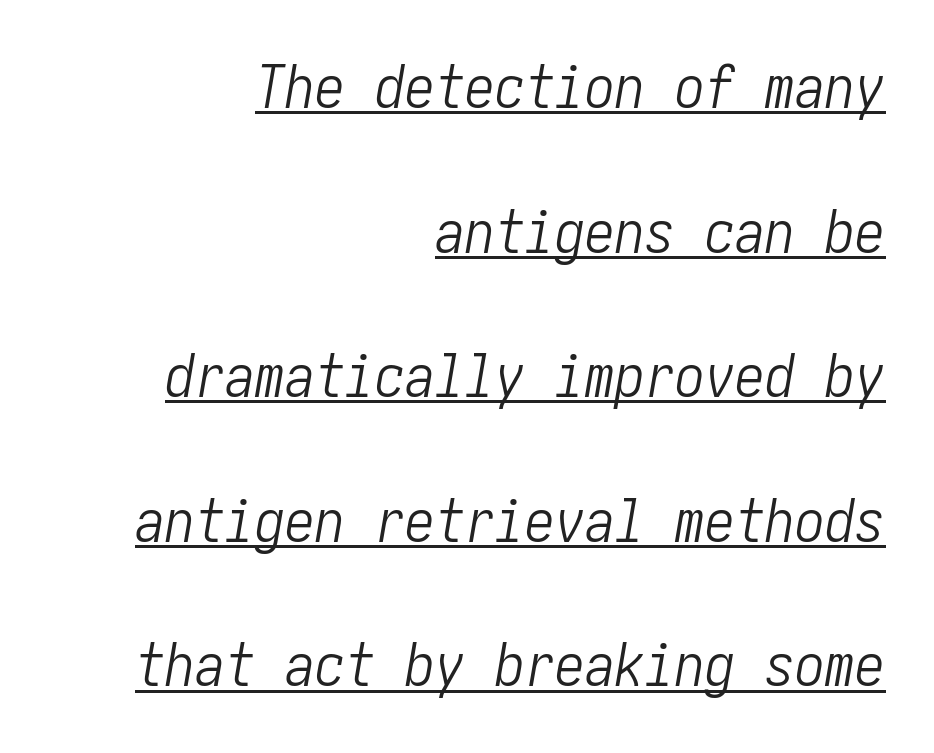
The image shows 60 px light, condensed type, italic (leaning right); set right-aligned, loose line spacing (2.41x), normal letter spacing, underlined; low stroke contrast and a medium x-height.
